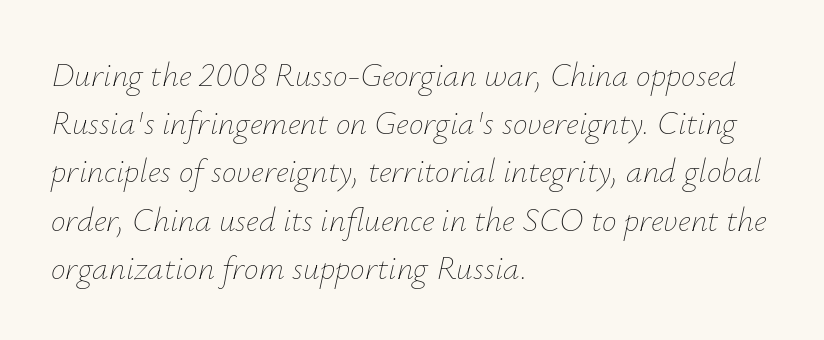
{"italic": "yes", "lean": "right", "slant_degrees": 12, "bold": "no", "weight": "thin", "width": "normal", "stroke_contrast": "low", "x_height": "small", "monospaced": "no", "underline": "no", "align": "left", "line_spacing": "normal", "line_spacing_ratio": 1.46, "letter_spacing": "normal", "letter_spacing_em": 0.0, "glyph_px": 33}
